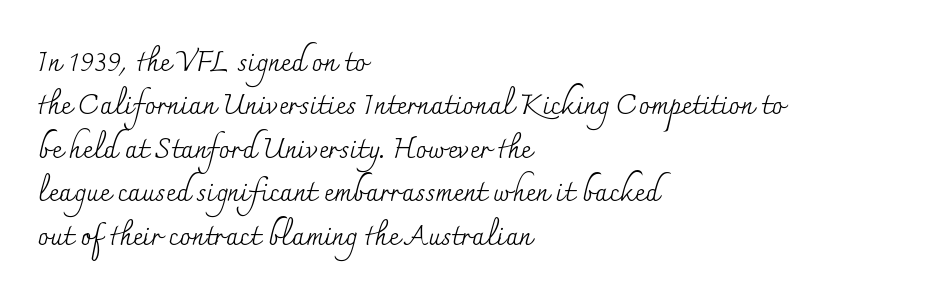
Evenly set lines give the paragraph a standard silhouette. No extra ink here — the face is not bold. The zone under the glyphs is completely vacant. Looks like regular typesetting: each glyph gets only the width it needs.
